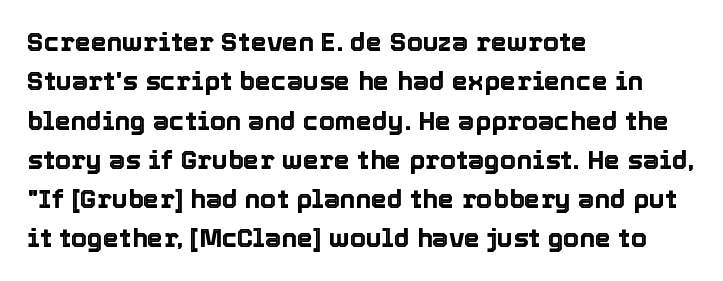
The image shows 26 px text type, upright; set left-aligned, normal line spacing (1.51x), normal letter spacing, not underlined.
